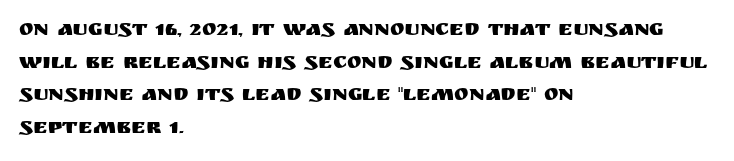
Q: Is the text italic (slanted)? A: No, it is upright.
Q: Is the text underlined? A: No.
Q: How is the paragraph aligned? A: Left-aligned.
Q: Is the spacing between letters normal or unusually wide? A: Normal.
Q: Is the spacing between lines tight, normal or loose? A: Normal.
